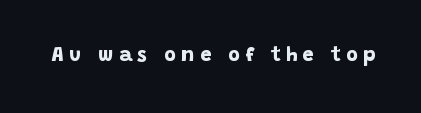
Plenty of ink on the page — the face is bold. How are the letters spaced? Widely, with obvious added tracking. Anything drawn beneath the words? Only blank space.
